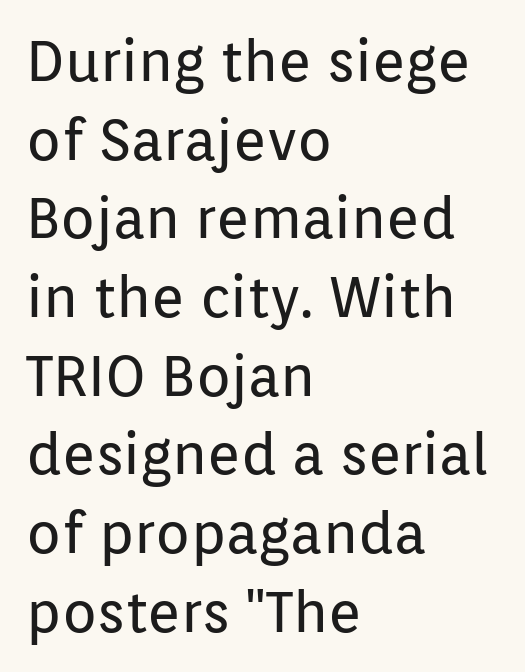
The image shows 57 px regular-weight sans-serif type, upright; set left-aligned, normal line spacing (1.38x), normal letter spacing, not underlined; low stroke contrast and a medium x-height.
